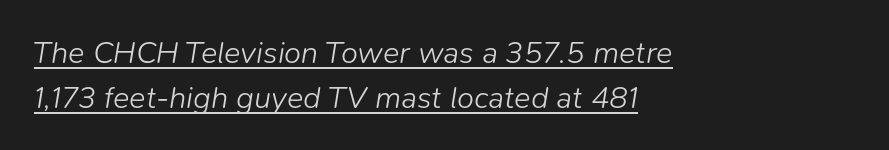
Q: Is the text bold? A: No.
Q: Is the text italic (slanted)? A: Yes, it leans right by about 9 degrees.
Q: Is the text underlined? A: Yes.
Q: How is the paragraph aligned? A: Left-aligned.
Q: Is the spacing between letters normal or unusually wide? A: Normal.
Q: Is the spacing between lines tight, normal or loose? A: Normal.
Q: Width (condensed, normal, or wide)? A: Normal.
Q: Stroke contrast? A: Low.
Q: x-height? A: Medium.
Q: Monospaced? A: No.
